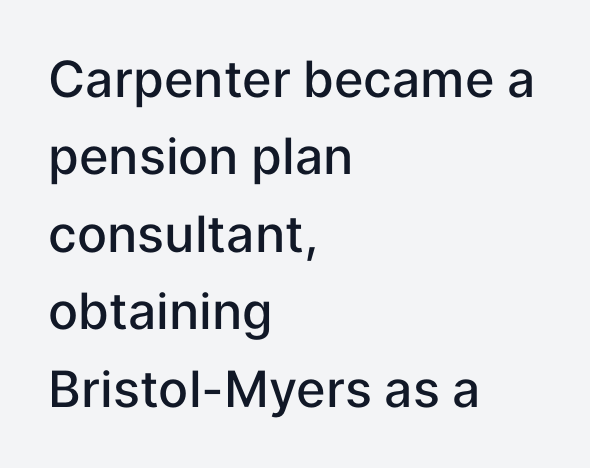
Just letters on the line, the space beneath them empty. You could not count columns in this text — the font is proportionally spaced. Each line starts at the same left margin while the right side varies. Examine the stroke ends and you'll find no serifs. Nobody touched the tracking dial on this one. Style check: upright.
